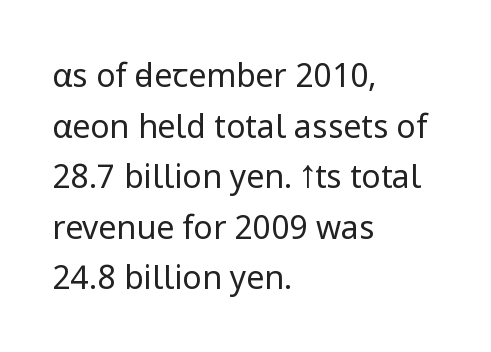
The image shows 32 px regular-weight sans-serif type, upright; set left-aligned, normal line spacing (1.58x), normal letter spacing, not underlined; low stroke contrast and a medium x-height.
